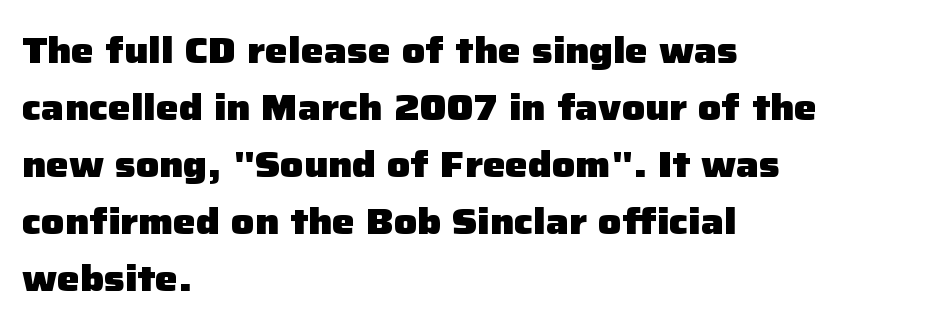
{"serif": "no", "italic": "no", "bold": "yes", "weight": "heavy", "width": "normal", "stroke_contrast": "low", "x_height": "medium", "monospaced": "no", "underline": "no", "align": "left", "line_spacing": "normal", "line_spacing_ratio": 1.58, "letter_spacing": "normal", "letter_spacing_em": 0.0, "glyph_px": 36}
